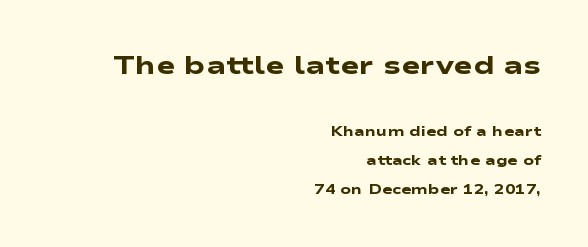
The string is rendered with underlining switched off. Which of the two is more prominent by size? The first, at the top. A typesetter would call this leading open, well beyond the default. Here the glyphs are tracked normally, forming tight word shapes.
